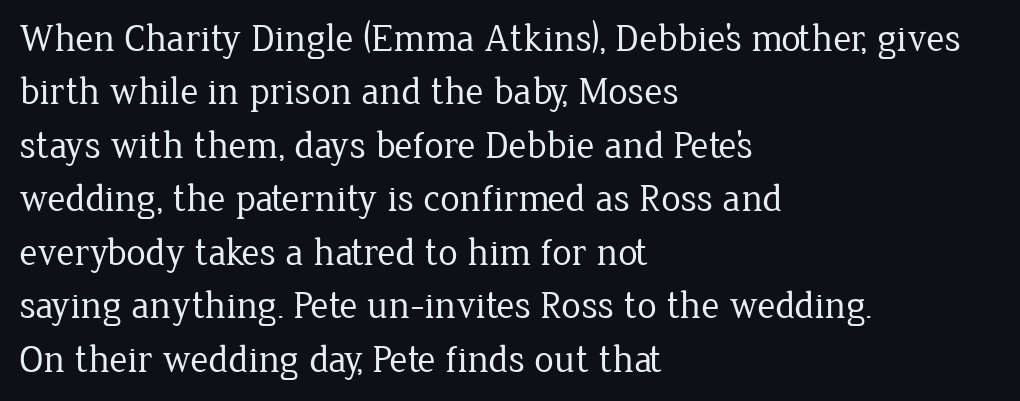
Q: Is the text bold? A: No.
Q: Is the text italic (slanted)? A: No, it is upright.
Q: Is the typeface a serif or a sans-serif typeface? A: Serif.
Q: Is the text underlined? A: No.
Q: How is the paragraph aligned? A: Left-aligned.
Q: Is the spacing between letters normal or unusually wide? A: Normal.
Q: Is the spacing between lines tight, normal or loose? A: Normal.
Q: Width (condensed, normal, or wide)? A: Normal.
Q: Stroke contrast? A: Low.
Q: x-height? A: Medium.
Q: Monospaced? A: No.
